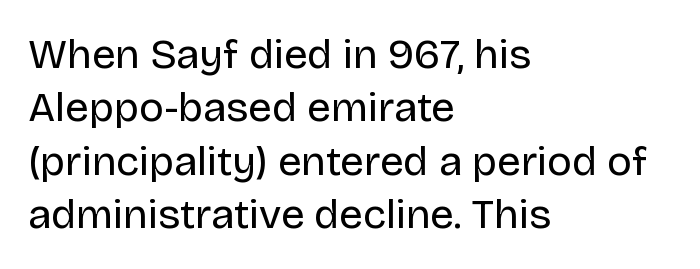
Q: Is the text bold? A: No.
Q: Is the text italic (slanted)? A: No, it is upright.
Q: Is the typeface a serif or a sans-serif typeface? A: Sans-serif.
Q: Is the text underlined? A: No.
Q: How is the paragraph aligned? A: Left-aligned.
Q: Is the spacing between letters normal or unusually wide? A: Normal.
Q: Is the spacing between lines tight, normal or loose? A: Normal.
Q: Width (condensed, normal, or wide)? A: Normal.
Q: Stroke contrast? A: Low.
Q: x-height? A: Large.
Q: Monospaced? A: No.
